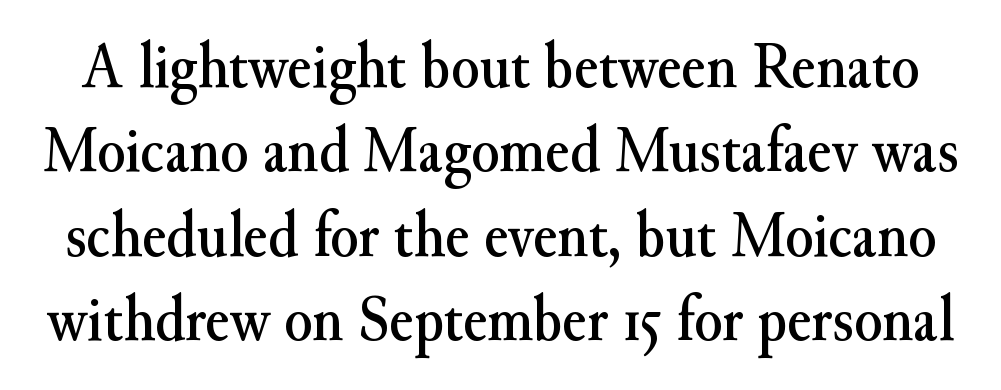
Just letters on the line, the space beneath them empty. The line-height multiplier appears to be the usual default. Looks like regular typesetting: each glyph gets only the width it needs. Does the type have serifs? Yes, each stem ends in a small foot. Upright lettering throughout.
